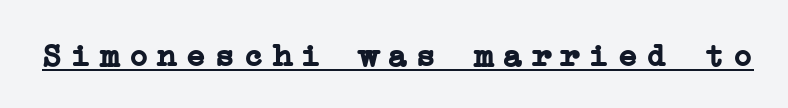
The image shows 33 px semibold serif type, upright; set unusually wide letter spacing (+0.27 em), underlined; low stroke contrast and a medium x-height.
